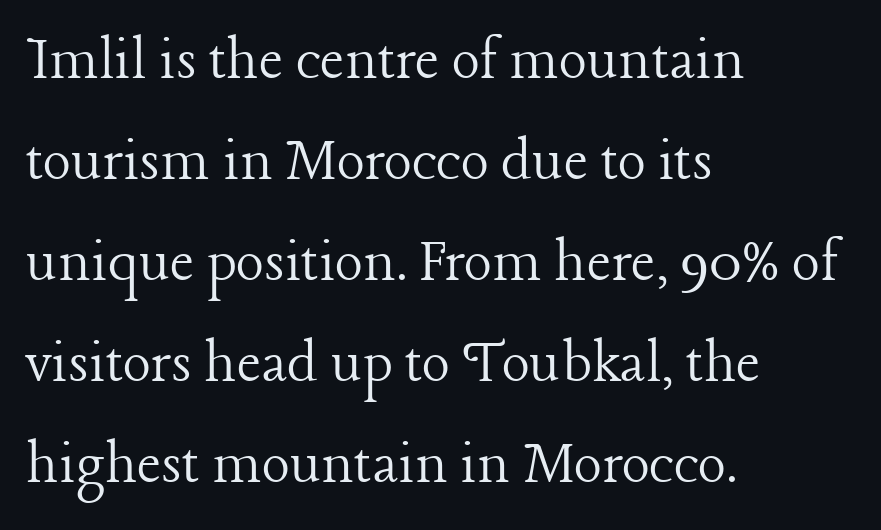
{"serif": "yes", "italic": "no", "bold": "no", "weight": "light", "width": "normal", "stroke_contrast": "low", "x_height": "medium", "monospaced": "no", "underline": "no", "align": "left", "line_spacing": "normal", "line_spacing_ratio": 1.53, "letter_spacing": "normal", "letter_spacing_em": 0.0, "glyph_px": 66}
